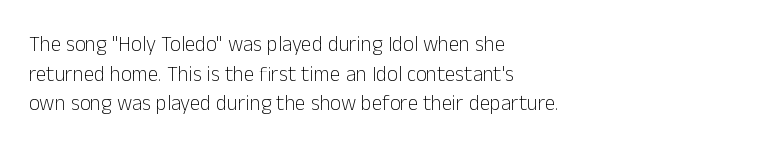
The image shows 21 px text type, upright; set left-aligned, normal line spacing (1.41x), normal letter spacing, not underlined.
